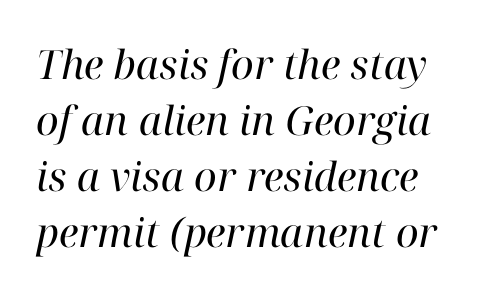
Q: Is the text bold? A: No.
Q: Is the text italic (slanted)? A: Yes, it leans right by about 12 degrees.
Q: Is the typeface a serif or a sans-serif typeface? A: Serif.
Q: Is the text underlined? A: No.
Q: Is the spacing between letters normal or unusually wide? A: Normal.
Q: Is the spacing between lines tight, normal or loose? A: Normal.
Q: Width (condensed, normal, or wide)? A: Normal.
Q: Stroke contrast? A: High.
Q: x-height? A: Medium.
Q: Monospaced? A: No.
